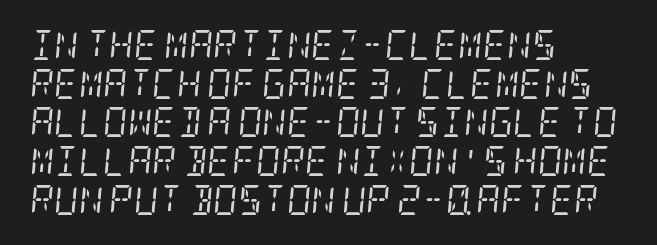
Q: Is the text bold? A: No.
Q: Is the text italic (slanted)? A: Yes, it leans right by about 5 degrees.
Q: Is the typeface a serif or a sans-serif typeface? A: Serif.
Q: Is the text underlined? A: No.
Q: How is the paragraph aligned? A: Left-aligned.
Q: Is the spacing between letters normal or unusually wide? A: Normal.
Q: Is the spacing between lines tight, normal or loose? A: Normal.
Q: Width (condensed, normal, or wide)? A: Condensed.
Q: Stroke contrast? A: Low.
Q: x-height? A: Large.
